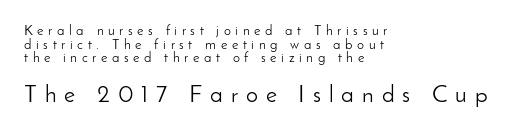
Q: Is the text bold? A: No.
Q: Is the text italic (slanted)? A: No, it is upright.
Q: Is the text underlined? A: No.
Q: How is the paragraph aligned? A: Left-aligned.
Q: Is the spacing between letters normal or unusually wide? A: Unusually wide.
Q: Is the spacing between lines tight, normal or loose? A: Tight.
Q: Which block of text is set in a larger size, the first (top) or the second (bottom)? A: The second (bottom) one.
